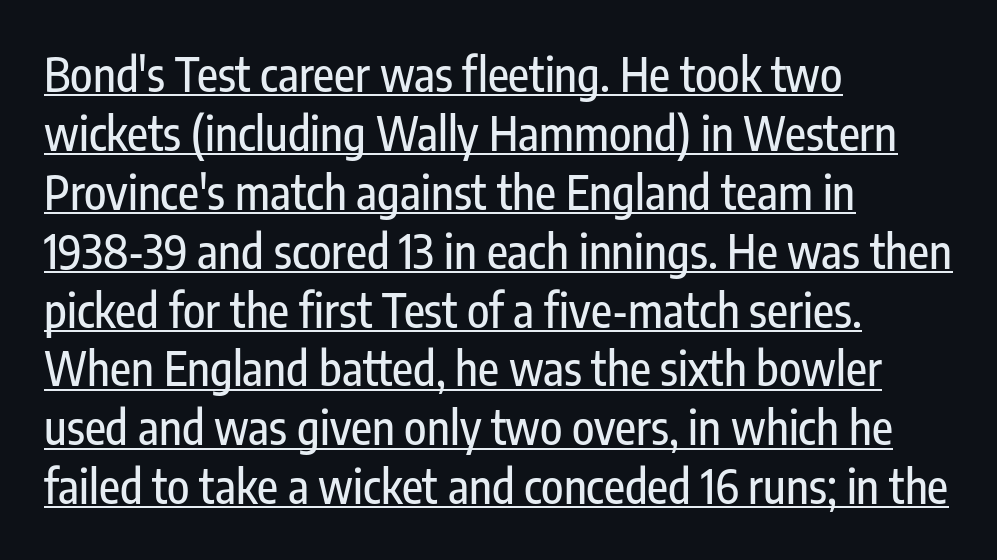
{"serif": "no", "italic": "no", "width": "condensed", "stroke_contrast": "low", "x_height": "medium", "monospaced": "no", "underline": "yes", "align": "left", "line_spacing": "normal", "line_spacing_ratio": 1.28, "letter_spacing": "normal", "letter_spacing_em": 0.0, "glyph_px": 46}
